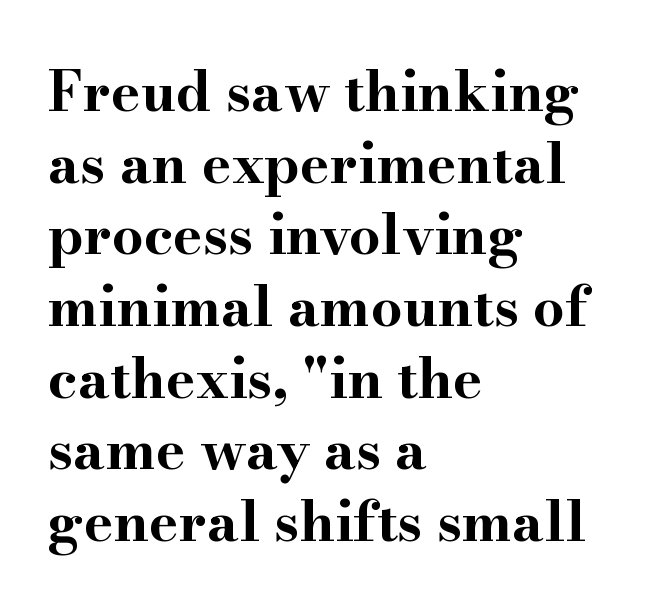
Horizontal bands of white between lines are of average thickness. Here the designer chose a conventional face with non-uniform glyph widths. Clear beneath every line of the passage. In terms of weight, the rendering is a true, heavy bold. These lines stack with their left ends in a neat column. Little horizontal feet cap the strokes, marking this as serif type.
